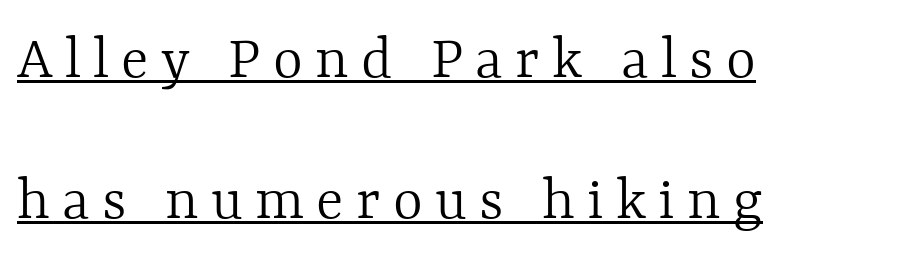
Q: Is the text bold? A: No.
Q: Is the text italic (slanted)? A: No, it is upright.
Q: Is the text underlined? A: Yes.
Q: How is the paragraph aligned? A: Left-aligned.
Q: Is the spacing between lines tight, normal or loose? A: Loose.
Q: Width (condensed, normal, or wide)? A: Normal.
Q: x-height? A: Medium.
Q: Monospaced? A: No.
